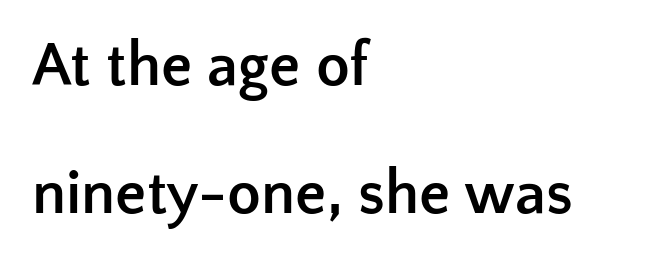
The image shows 62 px semibold sans-serif type, upright; set left-aligned, loose line spacing (2.07x), normal letter spacing, not underlined; low stroke contrast and a medium x-height.
